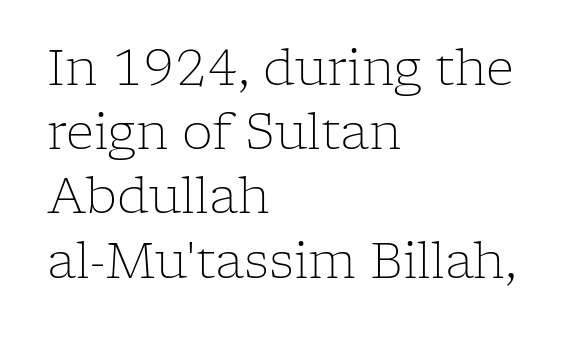
The image shows 49 px light serif type, upright; set left-aligned, normal line spacing (1.31x), normal letter spacing, not underlined; low stroke contrast and a medium x-height.
